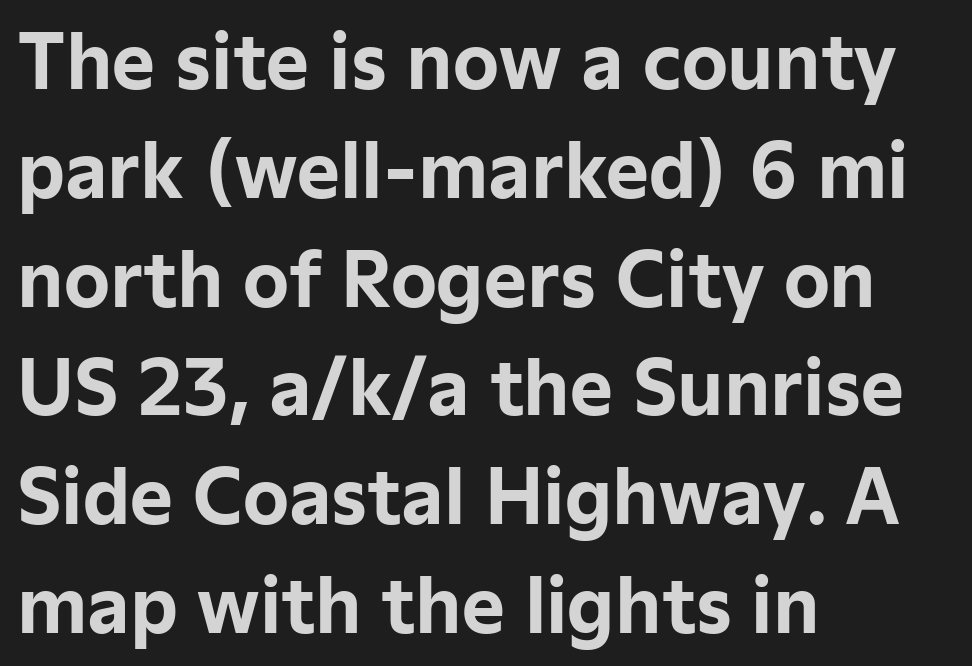
This sample uses plain, unmodified letter spacing. A normal amount of white space separates one row of letters from the next. Which margin do the lines hug? The left one — the right edge is uneven. Just letters on the line, the space beneath them empty.
